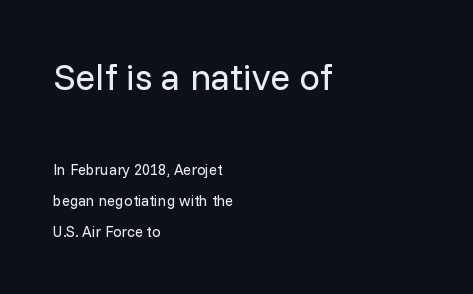
Q: Is the text bold? A: No.
Q: Is the text italic (slanted)? A: No, it is upright.
Q: Is the typeface a serif or a sans-serif typeface? A: Sans-serif.
Q: Is the text underlined? A: No.
Q: How is the paragraph aligned? A: Left-aligned.
Q: Is the spacing between letters normal or unusually wide? A: Normal.
Q: Is the spacing between lines tight, normal or loose? A: Loose.
Q: Which block of text is set in a larger size, the first (top) or the second (bottom)? A: The first (top) one.
Q: Width (condensed, normal, or wide)? A: Normal.
Q: Stroke contrast? A: Low.
Q: x-height? A: Medium.
Q: Monospaced? A: No.
